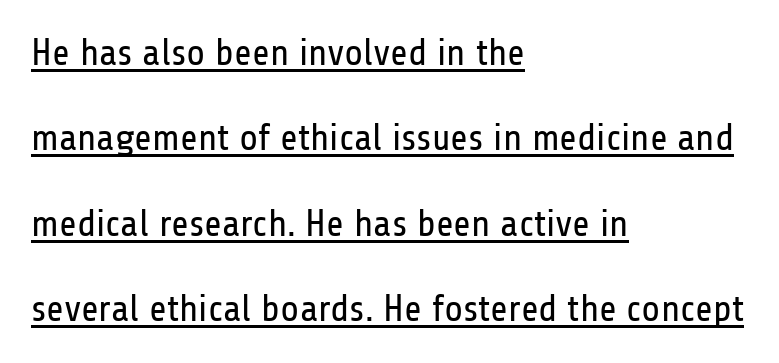
{"serif": "no", "italic": "no", "bold": "no", "weight": "regular", "width": "condensed", "stroke_contrast": "low", "x_height": "medium", "monospaced": "no", "underline": "yes", "align": "left", "line_spacing": "loose", "line_spacing_ratio": 2.25, "letter_spacing": "normal", "letter_spacing_em": 0.0, "glyph_px": 38}
